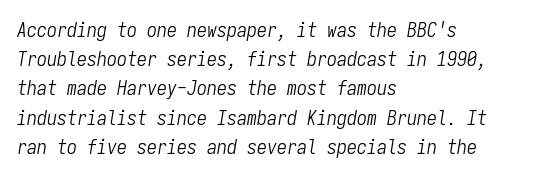
The image shows 20 px text type, italic (leaning right); set left-aligned, normal line spacing (1.46x), normal letter spacing, not underlined.
